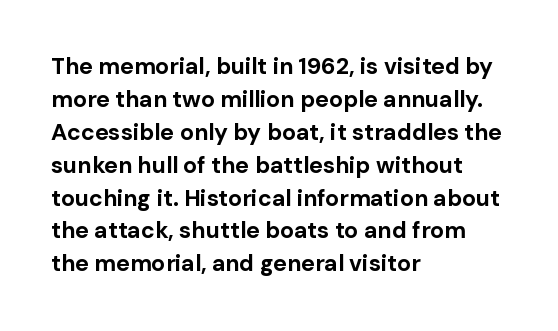
The image shows 23 px bold type, upright; set left-aligned, normal line spacing (1.43x), normal letter spacing, not underlined.
